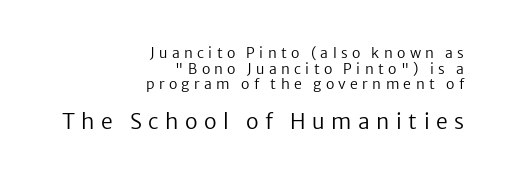
The image shows 21 px text type, upright; set right-aligned, tight line spacing (1.12x), unusually wide letter spacing (+0.31 em), not underlined; the second (bottom) block is 1.5x larger.
